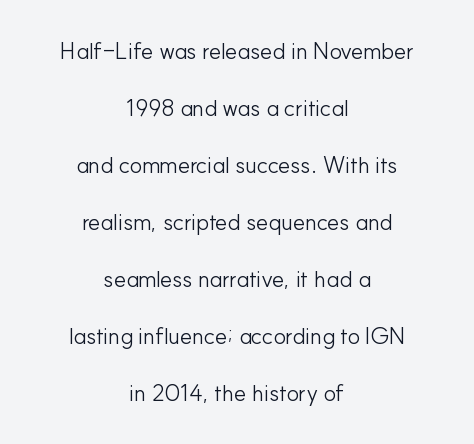
Q: Is the text bold? A: No.
Q: Is the text italic (slanted)? A: No, it is upright.
Q: Is the text underlined? A: No.
Q: How is the paragraph aligned? A: Centered.
Q: Is the spacing between letters normal or unusually wide? A: Normal.
Q: Is the spacing between lines tight, normal or loose? A: Loose.
